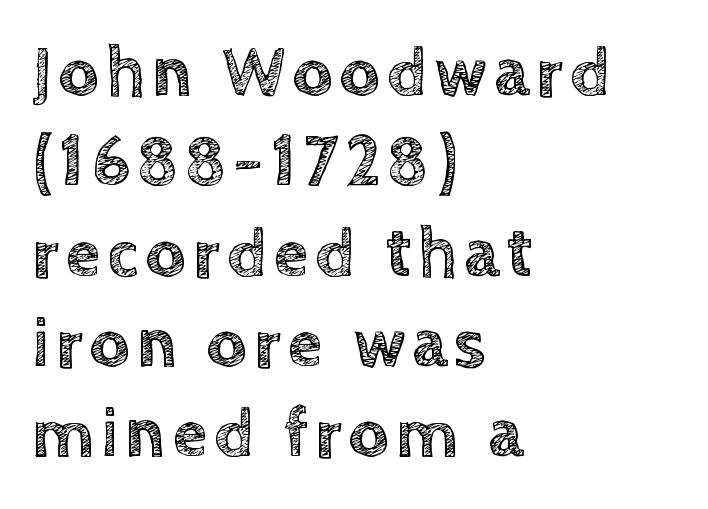
One-word summary of the alignment: left. Italic: no, the glyphs are upright roman. Descenders hang freely into open space. Here the designer chose a conventional face with non-uniform glyph widths.
